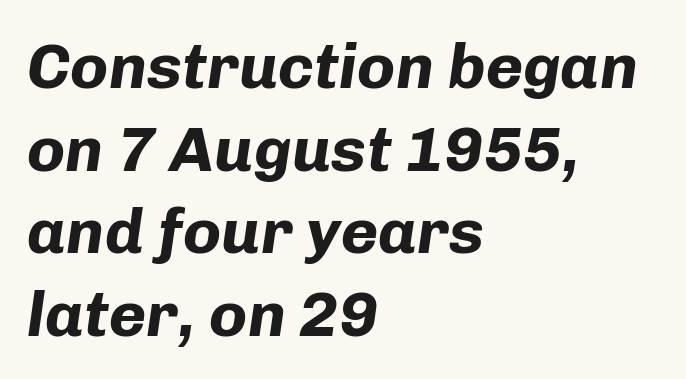
{"italic": "yes", "lean": "right", "slant_degrees": 8, "bold": "yes", "weight": "bold", "width": "normal", "stroke_contrast": "low", "x_height": "medium", "monospaced": "no", "underline": "no", "align": "left", "line_spacing": "normal", "line_spacing_ratio": 1.29, "letter_spacing": "normal", "letter_spacing_em": 0.0, "glyph_px": 64}
